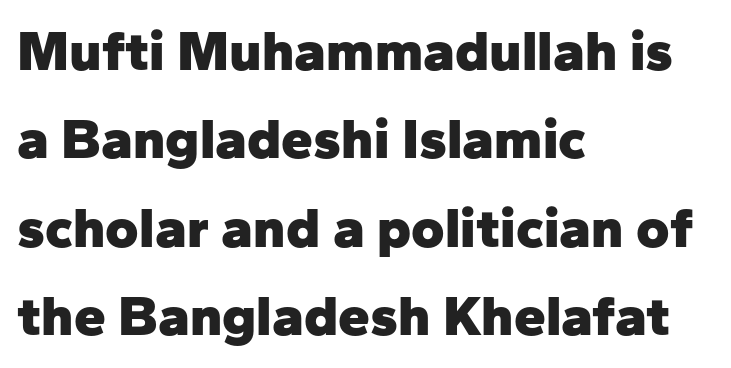
Q: Is the text bold? A: Yes.
Q: Is the text italic (slanted)? A: No, it is upright.
Q: Is the typeface a serif or a sans-serif typeface? A: Sans-serif.
Q: Is the text underlined? A: No.
Q: How is the paragraph aligned? A: Left-aligned.
Q: Is the spacing between letters normal or unusually wide? A: Normal.
Q: Is the spacing between lines tight, normal or loose? A: Normal.
Q: Width (condensed, normal, or wide)? A: Normal.
Q: Stroke contrast? A: Low.
Q: x-height? A: Medium.
Q: Monospaced? A: No.
